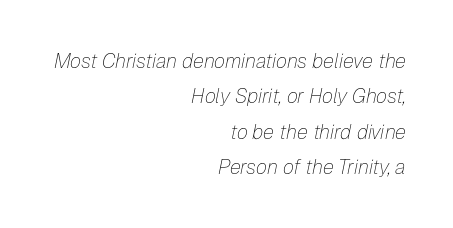
Summary of weight: not heavy and not bold. This rendering uses right alignment, leaving the left contour irregular. The whole block is typeset with a tilt. Descenders are the only things crossing below the line. Inter-character spacing is left at the font's built-in metrics.
